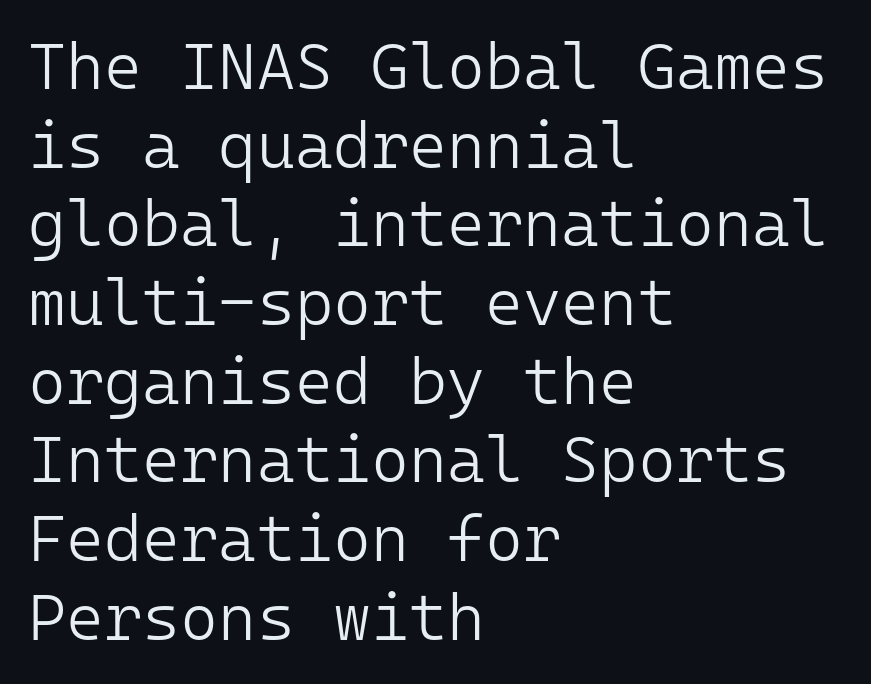
{"serif": "no", "italic": "no", "bold": "no", "weight": "light", "width": "normal", "stroke_contrast": "low", "x_height": "medium", "monospaced": "yes", "underline": "no", "align": "left", "line_spacing_ratio": 1.21, "letter_spacing": "normal", "letter_spacing_em": 0.0, "glyph_px": 65}
